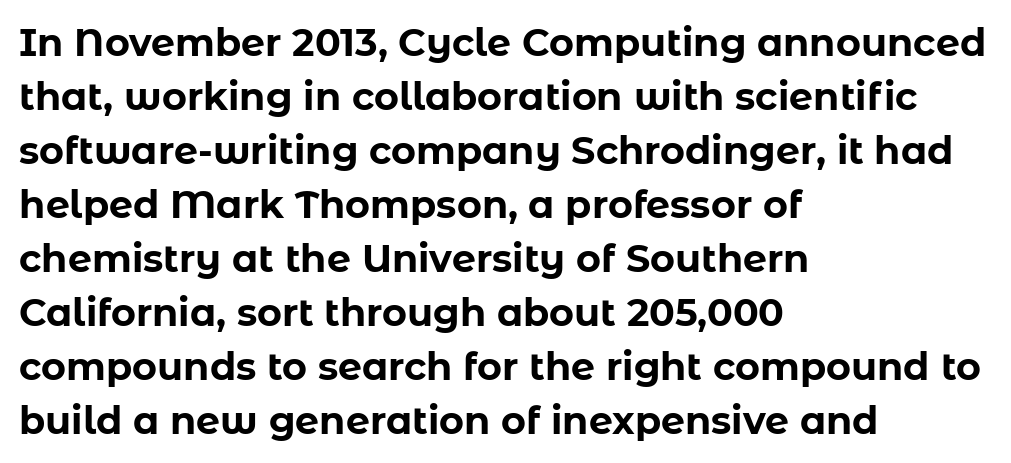
Q: Is the text bold? A: Yes.
Q: Is the text italic (slanted)? A: No, it is upright.
Q: Is the typeface a serif or a sans-serif typeface? A: Sans-serif.
Q: Is the text underlined? A: No.
Q: How is the paragraph aligned? A: Left-aligned.
Q: Is the spacing between letters normal or unusually wide? A: Normal.
Q: Is the spacing between lines tight, normal or loose? A: Normal.
Q: Width (condensed, normal, or wide)? A: Normal.
Q: Stroke contrast? A: Low.
Q: x-height? A: Medium.
Q: Monospaced? A: No.
